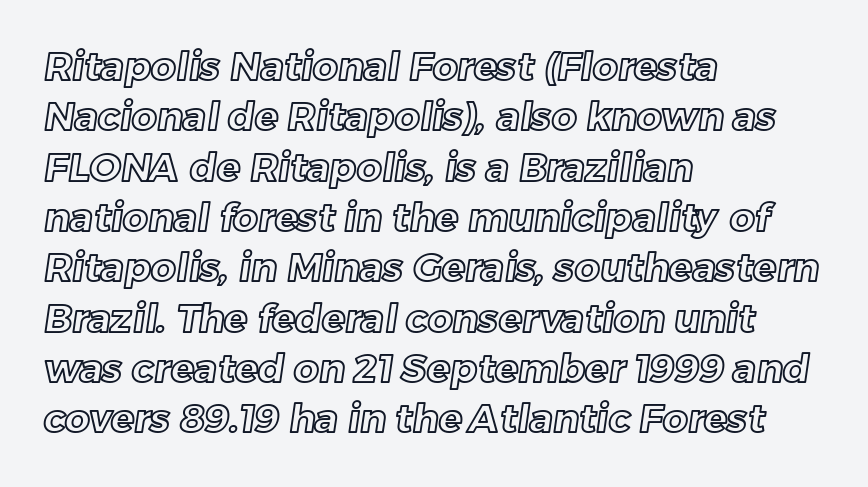
Q: Is the text underlined? A: No.
Q: How is the paragraph aligned? A: Left-aligned.
Q: Is the spacing between letters normal or unusually wide? A: Normal.
Q: Is the spacing between lines tight, normal or loose? A: Normal.
Q: Width (condensed, normal, or wide)? A: Normal.
Q: x-height? A: Medium.
Q: Monospaced? A: No.
